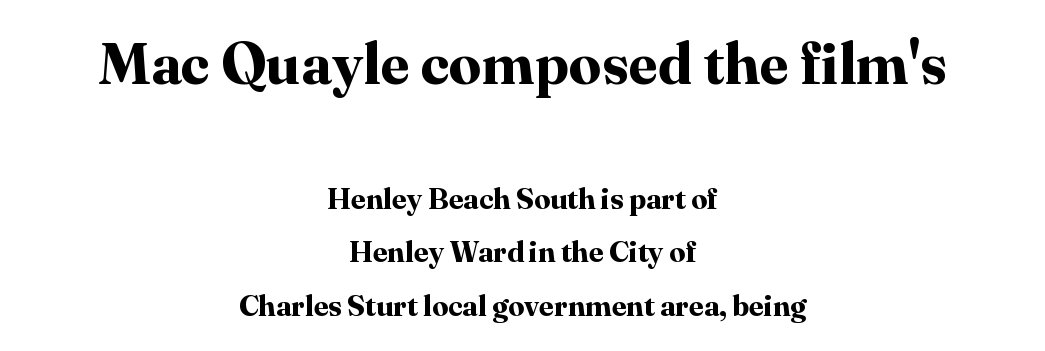
Q: Is the text bold? A: Yes.
Q: Is the text italic (slanted)? A: No, it is upright.
Q: Is the typeface a serif or a sans-serif typeface? A: Serif.
Q: Is the text underlined? A: No.
Q: How is the paragraph aligned? A: Centered.
Q: Is the spacing between letters normal or unusually wide? A: Normal.
Q: Which block of text is set in a larger size, the first (top) or the second (bottom)? A: The first (top) one.
Q: Width (condensed, normal, or wide)? A: Normal.
Q: Stroke contrast? A: High.
Q: x-height? A: Medium.
Q: Monospaced? A: No.
